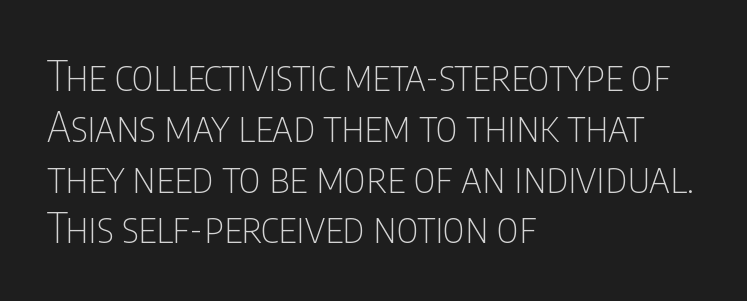
Q: Is the text bold? A: No.
Q: Is the text italic (slanted)? A: No, it is upright.
Q: Is the typeface a serif or a sans-serif typeface? A: Sans-serif.
Q: Is the text underlined? A: No.
Q: How is the paragraph aligned? A: Left-aligned.
Q: Is the spacing between letters normal or unusually wide? A: Normal.
Q: Width (condensed, normal, or wide)? A: Condensed.
Q: Stroke contrast? A: Low.
Q: x-height? A: Large.
Q: Monospaced? A: No.
